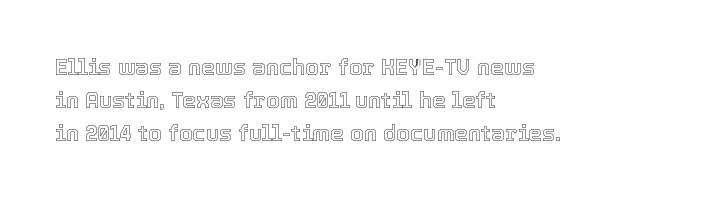
The image shows 22 px text type, upright; set left-aligned, normal line spacing (1.49x), normal letter spacing, not underlined.
